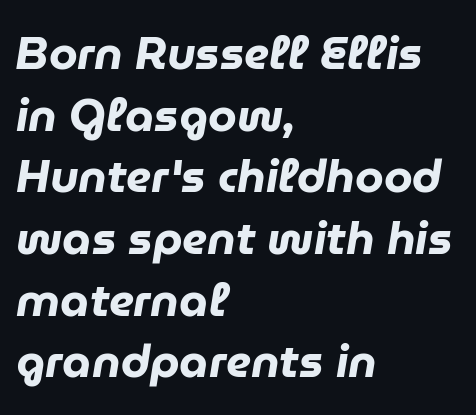
Q: Is the text bold? A: Yes.
Q: Is the text italic (slanted)? A: Yes, it leans right by about 9 degrees.
Q: Is the text underlined? A: No.
Q: How is the paragraph aligned? A: Left-aligned.
Q: Is the spacing between letters normal or unusually wide? A: Normal.
Q: Is the spacing between lines tight, normal or loose? A: Normal.
Q: Width (condensed, normal, or wide)? A: Normal.
Q: Stroke contrast? A: Low.
Q: x-height? A: Medium.
Q: Monospaced? A: No.
